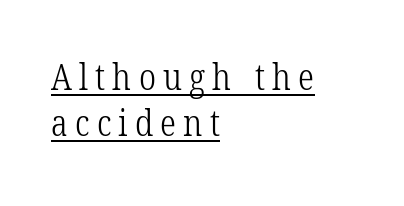
Type style note: has serifs. A classic flush-left, rag-right setting is used for this passage. Weight: not bold — regular or lighter. The passage shown stacks its lines at a standard gap.
